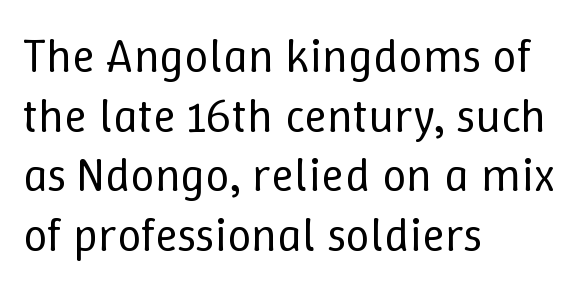
{"italic": "no", "bold": "no", "weight": "regular", "width": "normal", "stroke_contrast": "low", "x_height": "medium", "monospaced": "no", "underline": "no", "align": "left", "line_spacing_ratio": 1.24, "letter_spacing": "normal", "letter_spacing_em": 0.0, "glyph_px": 48}
